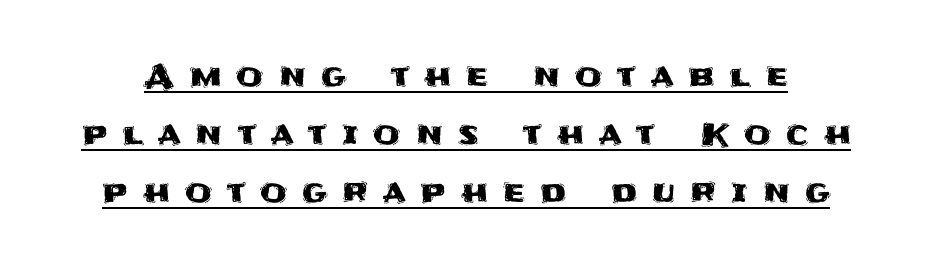
{"serif": "no", "italic": "no", "width": "normal", "stroke_contrast": "medium", "x_height": "large", "monospaced": "no", "underline": "yes", "line_spacing_ratio": 1.87, "letter_spacing": "wide", "letter_spacing_em": 0.48, "glyph_px": 31}
